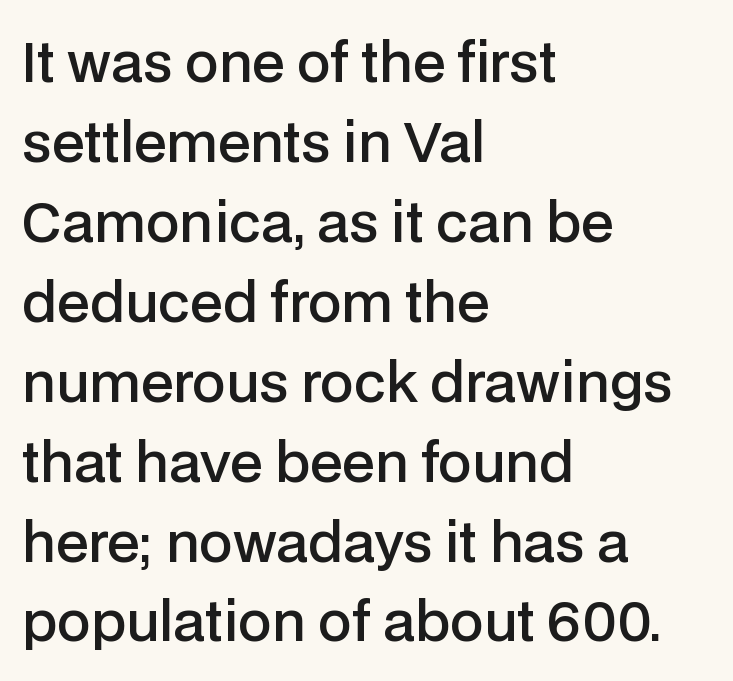
Q: Is the text bold? A: Semi-bold.
Q: Is the text italic (slanted)? A: No, it is upright.
Q: Is the typeface a serif or a sans-serif typeface? A: Sans-serif.
Q: Is the text underlined? A: No.
Q: How is the paragraph aligned? A: Left-aligned.
Q: Is the spacing between letters normal or unusually wide? A: Normal.
Q: Is the spacing between lines tight, normal or loose? A: Normal.
Q: Width (condensed, normal, or wide)? A: Normal.
Q: Stroke contrast? A: Low.
Q: x-height? A: Medium.
Q: Monospaced? A: No.
